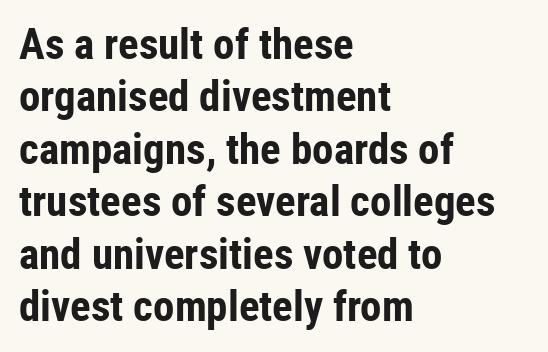
Q: Is the text bold? A: Yes.
Q: Is the text italic (slanted)? A: No, it is upright.
Q: Is the typeface a serif or a sans-serif typeface? A: Sans-serif.
Q: Is the text underlined? A: No.
Q: How is the paragraph aligned? A: Left-aligned.
Q: Is the spacing between letters normal or unusually wide? A: Normal.
Q: Width (condensed, normal, or wide)? A: Condensed.
Q: Stroke contrast? A: Low.
Q: x-height? A: Medium.
Q: Monospaced? A: No.
